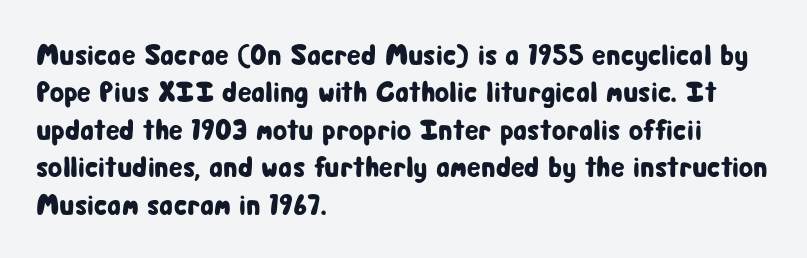
The image shows 29 px condensed sans-serif type, upright; set left-aligned, normal line spacing (1.29x), normal letter spacing, not underlined; low stroke contrast and a medium x-height.
